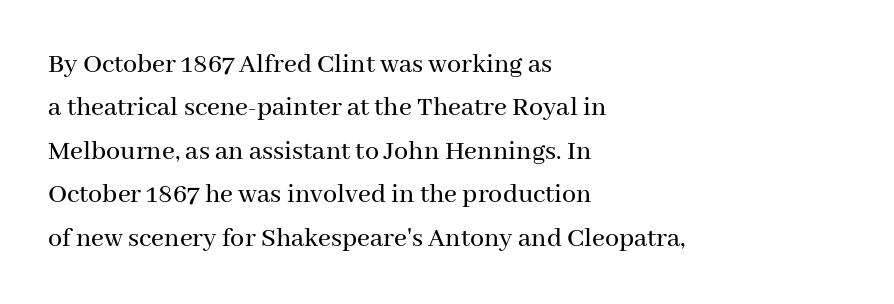
The image shows 28 px serif type, upright; set left-aligned, normal line spacing (1.55x), normal letter spacing, not underlined; medium stroke contrast and a medium x-height.
